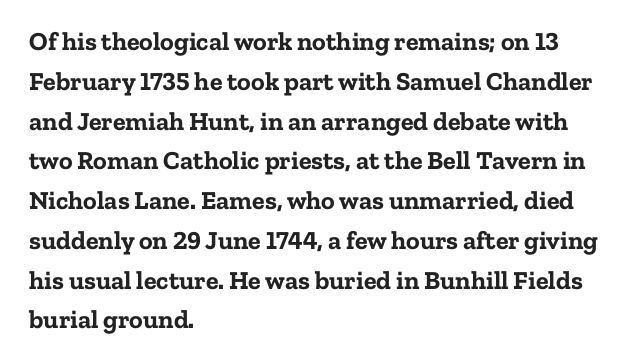
The image shows 26 px bold type, upright; set left-aligned, normal line spacing (1.53x), normal letter spacing, not underlined.
